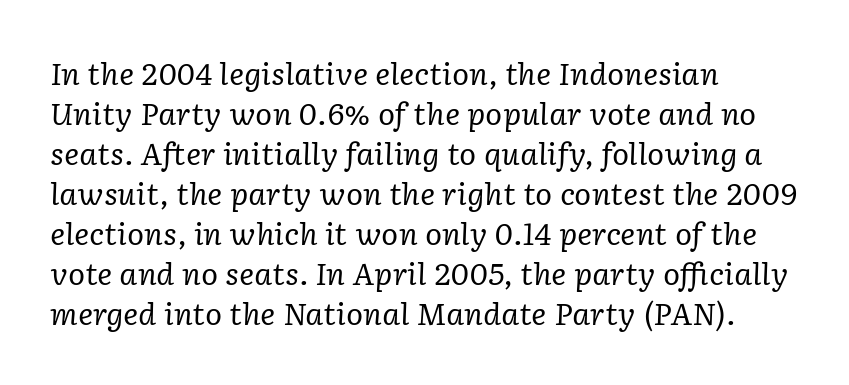
{"serif": "yes", "italic": "yes", "lean": "right", "slant_degrees": 2, "bold": "no", "weight": "regular", "width": "normal", "stroke_contrast": "low", "x_height": "medium", "monospaced": "no", "underline": "no", "align": "left", "line_spacing": "normal", "line_spacing_ratio": 1.38, "letter_spacing": "normal", "letter_spacing_em": 0.0, "glyph_px": 29}
